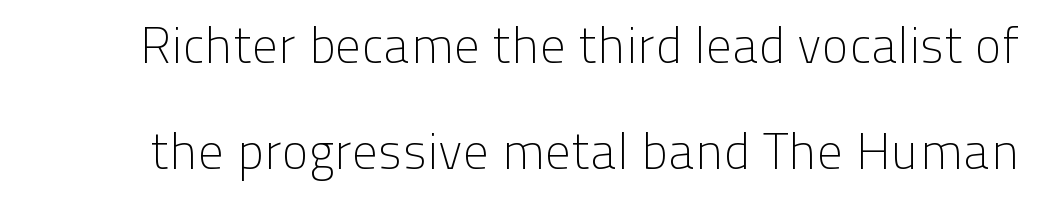
Q: Is the text bold? A: No.
Q: Is the text italic (slanted)? A: No, it is upright.
Q: Is the typeface a serif or a sans-serif typeface? A: Sans-serif.
Q: Is the text underlined? A: No.
Q: Is the spacing between letters normal or unusually wide? A: Normal.
Q: Is the spacing between lines tight, normal or loose? A: Loose.
Q: Width (condensed, normal, or wide)? A: Normal.
Q: Stroke contrast? A: Low.
Q: x-height? A: Medium.
Q: Monospaced? A: No.
